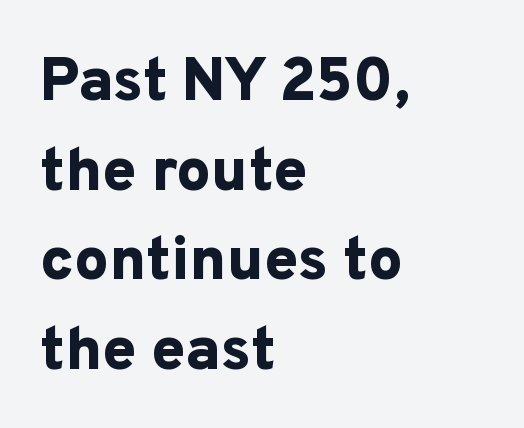
The image shows 61 px bold sans-serif type, upright; set left-aligned, normal line spacing (1.47x), normal letter spacing, not underlined; low stroke contrast and a medium x-height.
